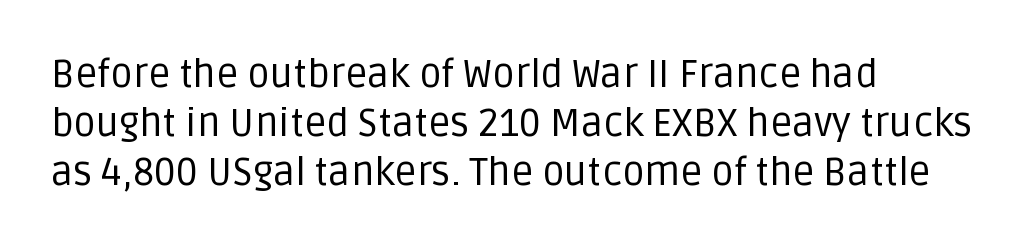
{"serif": "no", "italic": "no", "bold": "no", "weight": "regular", "width": "normal", "stroke_contrast": "low", "x_height": "large", "monospaced": "no", "underline": "no", "align": "left", "line_spacing": "normal", "line_spacing_ratio": 1.26, "letter_spacing": "normal", "letter_spacing_em": 0.0, "glyph_px": 39}
